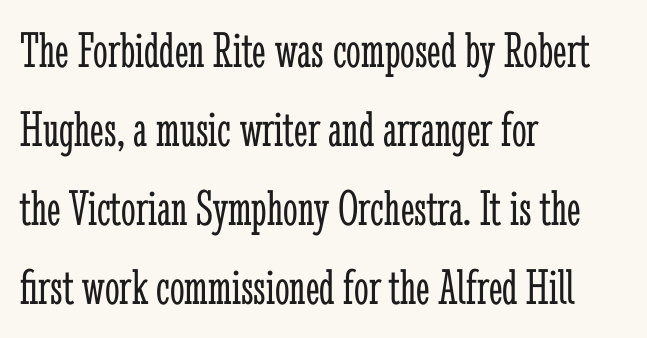
Q: Is the text bold? A: No.
Q: Is the text italic (slanted)? A: No, it is upright.
Q: Is the typeface a serif or a sans-serif typeface? A: Serif.
Q: Is the text underlined? A: No.
Q: How is the paragraph aligned? A: Left-aligned.
Q: Is the spacing between letters normal or unusually wide? A: Normal.
Q: Is the spacing between lines tight, normal or loose? A: Normal.
Q: Width (condensed, normal, or wide)? A: Condensed.
Q: Stroke contrast? A: Low.
Q: x-height? A: Medium.
Q: Monospaced? A: No.
